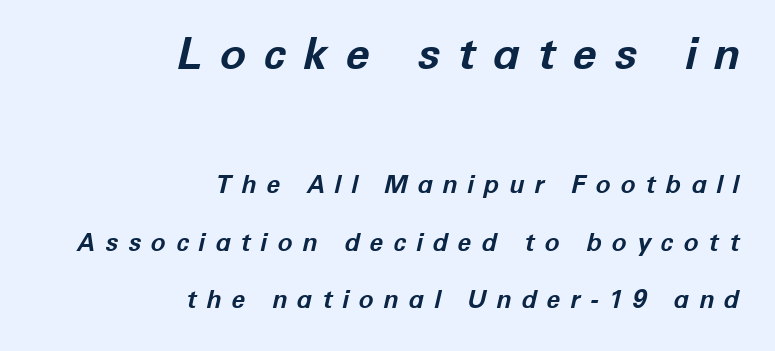
Q: Is the text bold? A: Yes.
Q: Is the text italic (slanted)? A: Yes, it leans right by about 12 degrees.
Q: Is the text underlined? A: No.
Q: How is the paragraph aligned? A: Right-aligned.
Q: Is the spacing between letters normal or unusually wide? A: Unusually wide.
Q: Is the spacing between lines tight, normal or loose? A: Loose.
Q: Which block of text is set in a larger size, the first (top) or the second (bottom)? A: The first (top) one.
Q: Width (condensed, normal, or wide)? A: Normal.
Q: Stroke contrast? A: Low.
Q: x-height? A: Medium.
Q: Monospaced? A: No.
